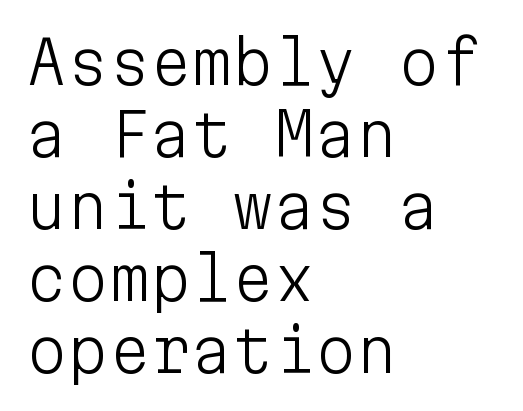
{"serif": "no", "italic": "no", "bold": "no", "weight": "light", "width": "normal", "stroke_contrast": "low", "x_height": "medium", "monospaced": "yes", "underline": "no", "align": "left", "line_spacing_ratio": 1.22, "letter_spacing": "normal", "letter_spacing_em": 0.0, "glyph_px": 59}
